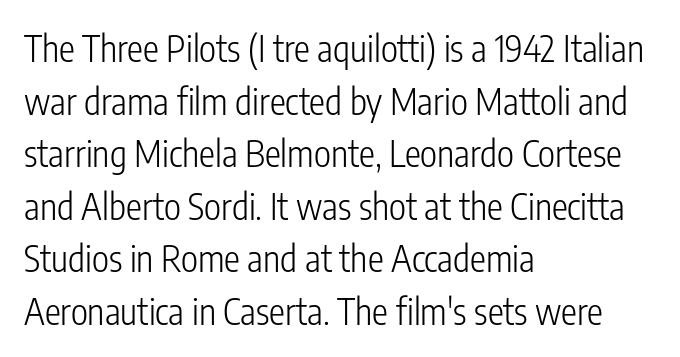
Q: Is the text bold? A: No.
Q: Is the text italic (slanted)? A: No, it is upright.
Q: Is the typeface a serif or a sans-serif typeface? A: Sans-serif.
Q: Is the text underlined? A: No.
Q: How is the paragraph aligned? A: Left-aligned.
Q: Is the spacing between letters normal or unusually wide? A: Normal.
Q: Is the spacing between lines tight, normal or loose? A: Normal.
Q: Width (condensed, normal, or wide)? A: Condensed.
Q: Stroke contrast? A: Low.
Q: x-height? A: Medium.
Q: Monospaced? A: No.
